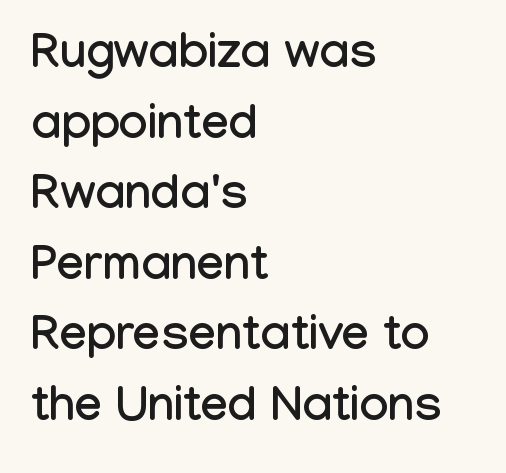
Q: Is the text italic (slanted)? A: No, it is upright.
Q: Is the typeface a serif or a sans-serif typeface? A: Sans-serif.
Q: Is the text underlined? A: No.
Q: How is the paragraph aligned? A: Left-aligned.
Q: Is the spacing between letters normal or unusually wide? A: Normal.
Q: Is the spacing between lines tight, normal or loose? A: Normal.
Q: Width (condensed, normal, or wide)? A: Condensed.
Q: Stroke contrast? A: Low.
Q: x-height? A: Medium.
Q: Monospaced? A: No.
